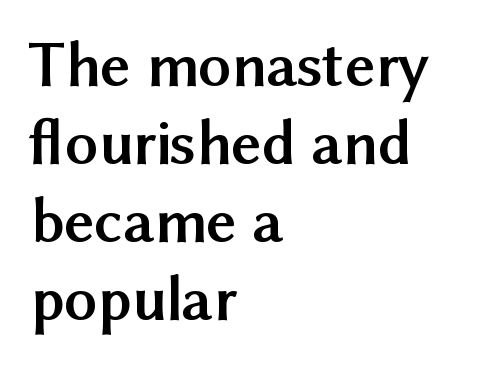
{"serif": "no", "italic": "no", "bold": "yes", "weight": "semibold", "width": "normal", "stroke_contrast": "medium", "x_height": "medium", "monospaced": "no", "underline": "no", "align": "left", "line_spacing_ratio": 1.2, "letter_spacing": "normal", "letter_spacing_em": 0.0, "glyph_px": 65}
